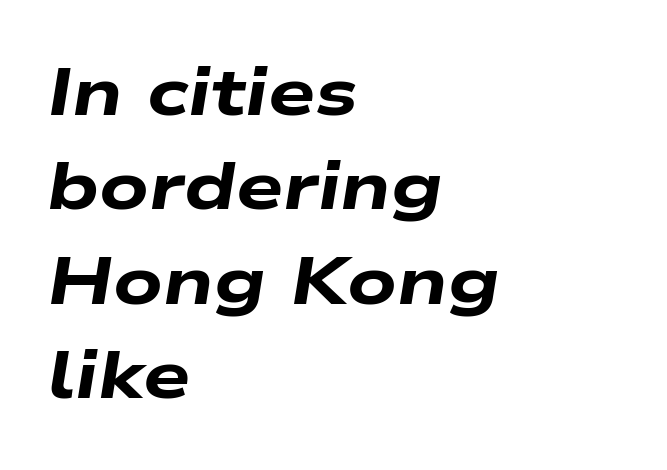
The image shows 67 px heavy, wide type, italic (leaning right); set left-aligned, normal line spacing (1.41x), normal letter spacing, not underlined; low stroke contrast and a medium x-height.
